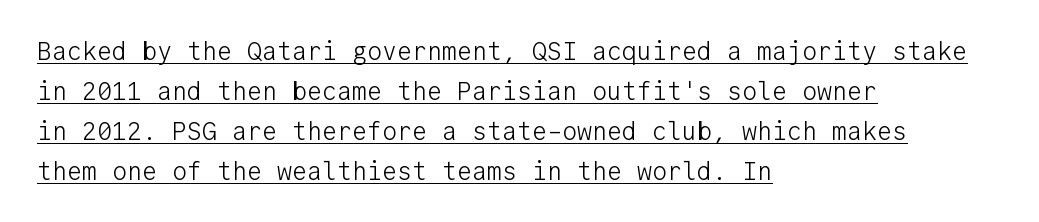
The rendering uses a moderate line-height, typical for paragraphs. What decoration does the sample have? An underline. Leftover space on each line is placed entirely after the last word. Posture: straight, roman, zero tilt. The tracking reads as untouched default to a designer's eye. Weight class: somewhere from thin through regular.
